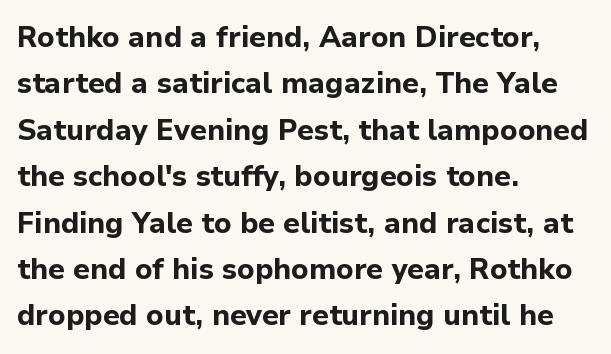
The image shows 29 px bold sans-serif type, upright; set left-aligned, normal line spacing (1.6x), normal letter spacing, not underlined; low stroke contrast and a medium x-height.
